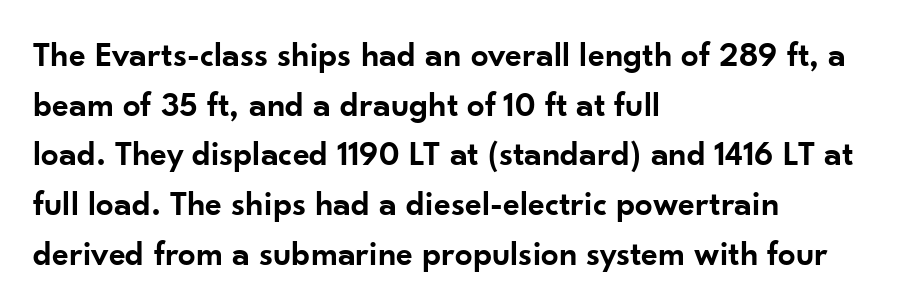
{"serif": "no", "italic": "no", "bold": "semi", "weight": "semibold", "width": "normal", "stroke_contrast": "low", "x_height": "small", "monospaced": "no", "underline": "no", "align": "left", "line_spacing": "normal", "line_spacing_ratio": 1.42, "letter_spacing": "normal", "letter_spacing_em": 0.0, "glyph_px": 35}
